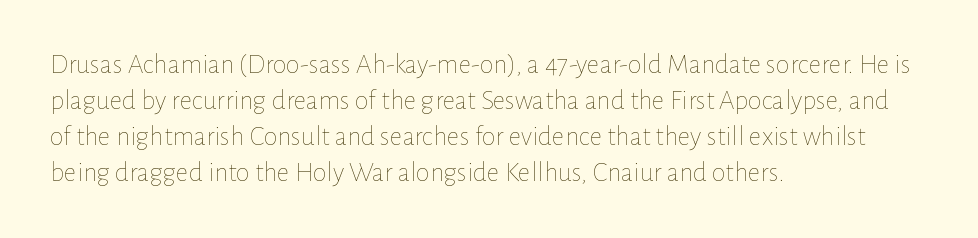
The image shows 28 px thin type, upright; set left-aligned, normal line spacing (1.29x), normal letter spacing, not underlined; low stroke contrast and a medium x-height.
